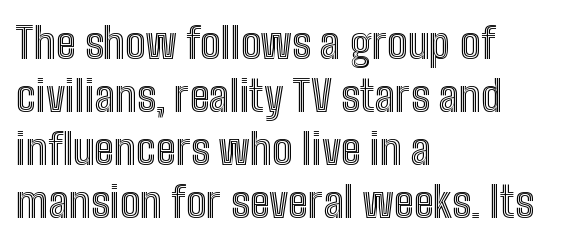
{"italic": "no", "width": "condensed", "x_height": "medium", "monospaced": "no", "underline": "no", "align": "left", "line_spacing_ratio": 1.23, "letter_spacing": "normal", "letter_spacing_em": 0.0, "glyph_px": 43}
